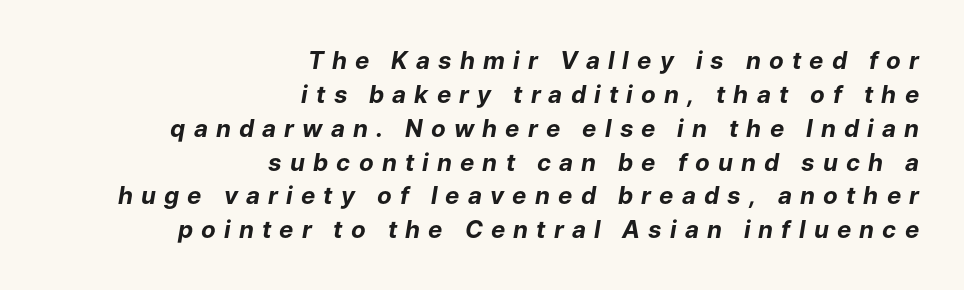
Q: Is the text bold? A: Yes.
Q: Is the text italic (slanted)? A: Yes, it leans right by about 9 degrees.
Q: Is the text underlined? A: No.
Q: How is the paragraph aligned? A: Right-aligned.
Q: Is the spacing between letters normal or unusually wide? A: Unusually wide.
Q: Is the spacing between lines tight, normal or loose? A: Normal.
